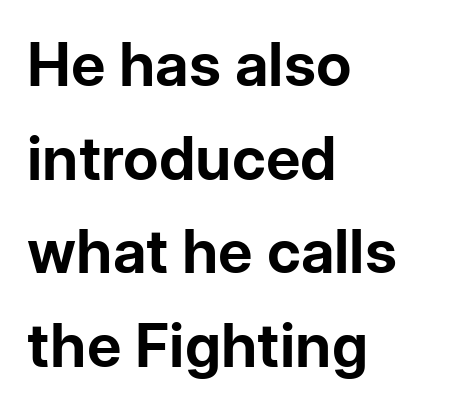
The image shows 60 px bold sans-serif type, upright; set left-aligned, normal line spacing (1.56x), normal letter spacing, not underlined; low stroke contrast and a medium x-height.
